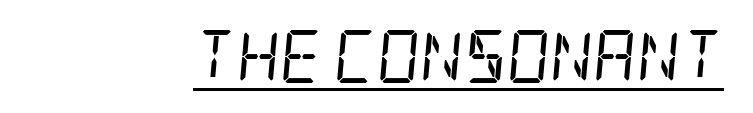
Q: Is the text bold? A: No.
Q: Is the text italic (slanted)? A: Yes, it leans right by about 5 degrees.
Q: Is the typeface a serif or a sans-serif typeface? A: Serif.
Q: Is the text underlined? A: Yes.
Q: Is the spacing between letters normal or unusually wide? A: Normal.
Q: Width (condensed, normal, or wide)? A: Condensed.
Q: Stroke contrast? A: Low.
Q: x-height? A: Large.
